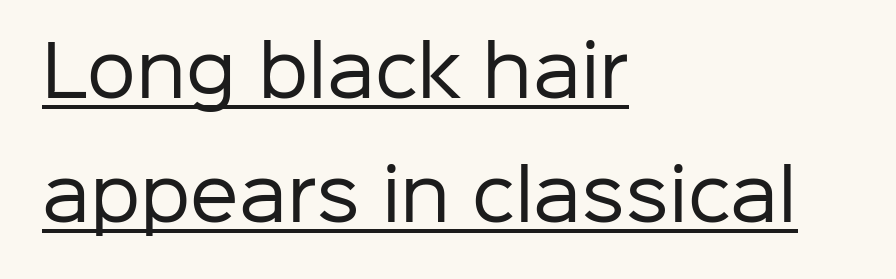
Q: Is the text bold? A: No.
Q: Is the text italic (slanted)? A: No, it is upright.
Q: Is the typeface a serif or a sans-serif typeface? A: Sans-serif.
Q: Is the text underlined? A: Yes.
Q: How is the paragraph aligned? A: Left-aligned.
Q: Is the spacing between letters normal or unusually wide? A: Normal.
Q: Width (condensed, normal, or wide)? A: Normal.
Q: Stroke contrast? A: Low.
Q: x-height? A: Medium.
Q: Monospaced? A: No.
